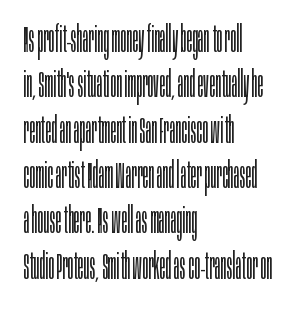
Q: Is the text bold? A: No.
Q: Is the text italic (slanted)? A: No, it is upright.
Q: Is the typeface a serif or a sans-serif typeface? A: Sans-serif.
Q: Is the text underlined? A: No.
Q: How is the paragraph aligned? A: Left-aligned.
Q: Is the spacing between letters normal or unusually wide? A: Normal.
Q: Is the spacing between lines tight, normal or loose? A: Normal.
Q: Width (condensed, normal, or wide)? A: Condensed.
Q: Stroke contrast? A: Low.
Q: x-height? A: Large.
Q: Monospaced? A: No.
